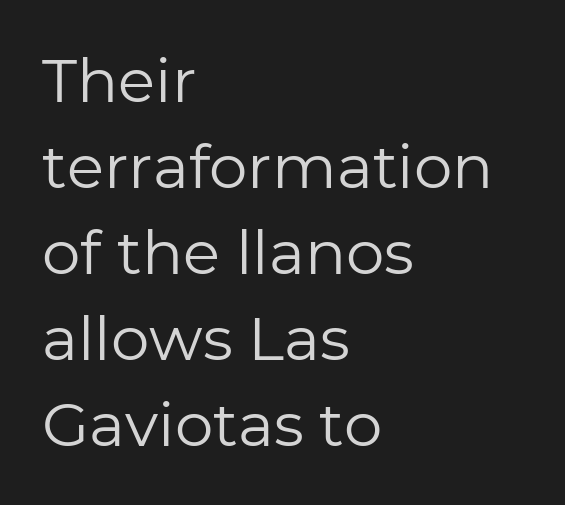
The image shows 61 px regular-weight sans-serif type, upright; set left-aligned, normal line spacing (1.41x), normal letter spacing, not underlined; low stroke contrast and a medium x-height.
